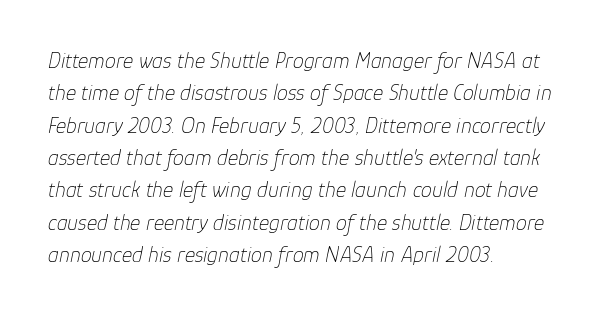
Q: Is the text bold? A: No.
Q: Is the text italic (slanted)? A: Yes, it leans right by about 12 degrees.
Q: Is the text underlined? A: No.
Q: How is the paragraph aligned? A: Left-aligned.
Q: Is the spacing between letters normal or unusually wide? A: Normal.
Q: Is the spacing between lines tight, normal or loose? A: Normal.
